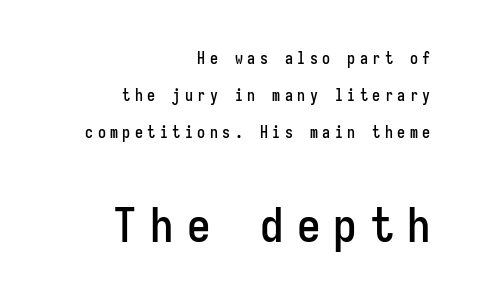
Does the lettering tilt? It doesn't — this is upright. This sample has the even, mechanical cadence of fixed-width lettering. Every row of glyphs terminates at an identical x-position on the right. No word sits above an underline. The emphasis by scale lands on block number two, below. Vertical spacing — loose.
